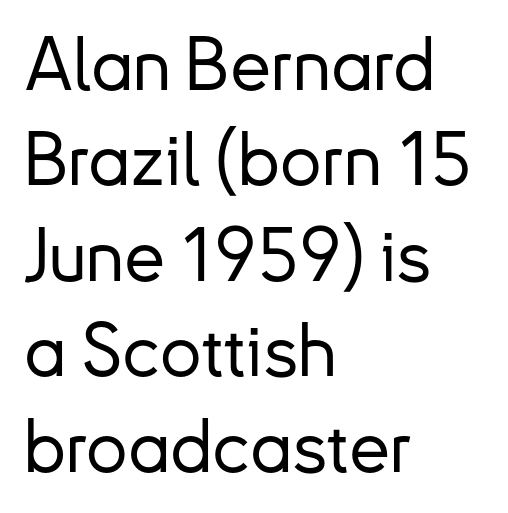
{"serif": "no", "italic": "no", "width": "normal", "stroke_contrast": "low", "x_height": "small", "monospaced": "no", "underline": "no", "align": "left", "line_spacing": "normal", "line_spacing_ratio": 1.29, "letter_spacing": "normal", "letter_spacing_em": 0.0, "glyph_px": 74}
